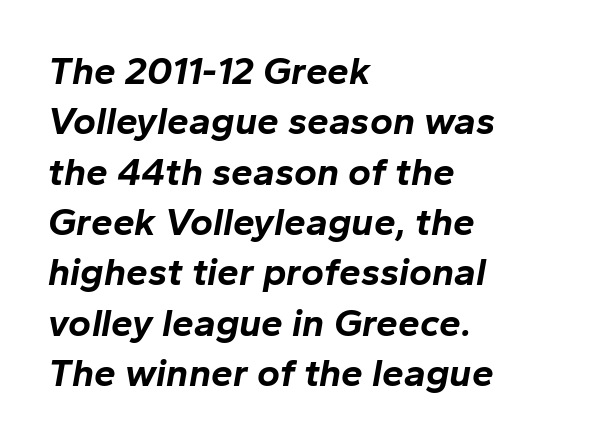
The image shows 39 px bold type, italic (leaning right); set left-aligned, normal line spacing (1.29x), normal letter spacing, not underlined; low stroke contrast and a medium x-height.
